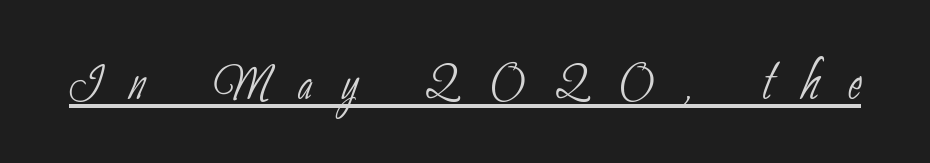
{"serif": "no", "bold": "no", "weight": "thin", "width": "condensed", "stroke_contrast": "low", "x_height": "small", "monospaced": "no", "underline": "yes", "letter_spacing": "wide", "letter_spacing_em": 0.43, "glyph_px": 67}
